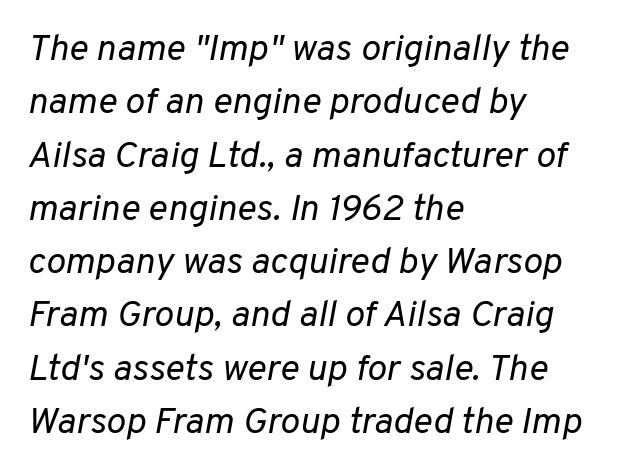
{"italic": "yes", "lean": "right", "slant_degrees": 10, "bold": "no", "weight": "regular", "width": "normal", "stroke_contrast": "low", "x_height": "medium", "monospaced": "no", "underline": "no", "align": "left", "line_spacing": "normal", "line_spacing_ratio": 1.44, "letter_spacing": "normal", "letter_spacing_em": 0.0, "glyph_px": 37}
